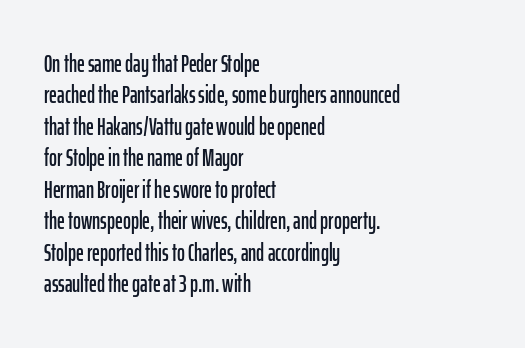
The image shows 24 px text type, upright; set left-aligned, normal line spacing (1.31x), normal letter spacing, not underlined.
